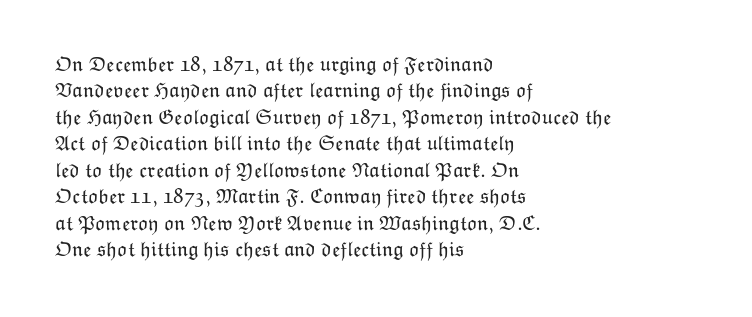
The image shows 21 px text type, upright; set left-aligned, normal line spacing (1.26x), normal letter spacing, not underlined.
